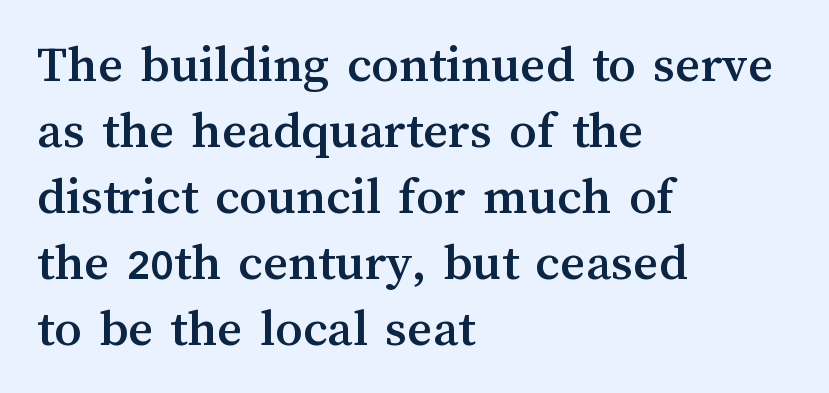
The image shows 54 px text type, upright; set left-aligned, line spacing 1.22x, normal letter spacing, not underlined; medium stroke contrast and a medium x-height.
